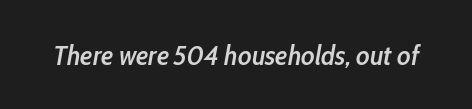
Think of a printed novel: that variable character pitch is what you see here. The glyphs have the mass of a demibold cut, below bold. Characters are canted at an angle relative to the baseline's perpendicular. Underlining? Definitely not there. Standard letterfit; no display-style spreading of the glyphs.
